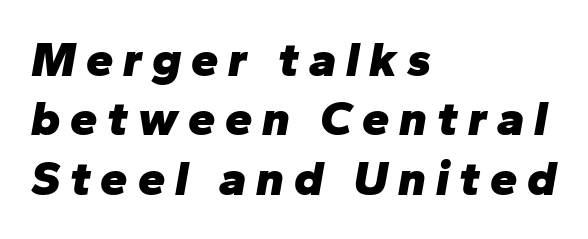
The image shows 49 px heavy type, italic (leaning right); set left-aligned, line spacing 1.21x, unusually wide letter spacing (+0.2 em), not underlined; low stroke contrast and a medium x-height.
